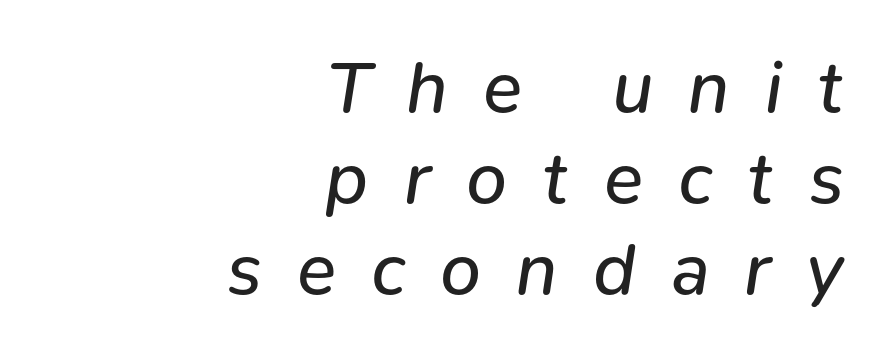
The image shows 73 px regular-weight type, italic (leaning right); set right-aligned, normal line spacing (1.25x), unusually wide letter spacing (+0.48 em), not underlined; low stroke contrast and a medium x-height.
